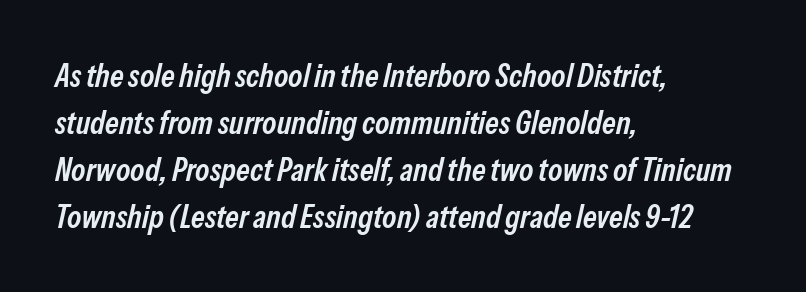
The paragraph shown leans on its left margin. The strip under each line holds only bare page. Honestly, the row spacing looks completely unremarkable. What stands out about the letter spacing? Nothing — it is the standard amount. Character widths vary here, with narrow letters taking less room than wide ones.
